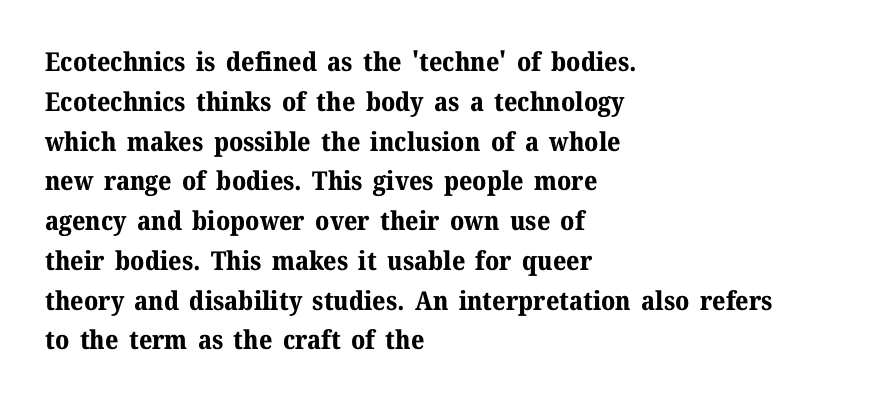
Plenty of ink on the page — the face is bold. Vertical spacing — default. Descenders hang freely into open space. All the whitespace from short lines collects on the right. This rendering leaves character spacing at its baseline value. Do the letters lean? They stand straight.
